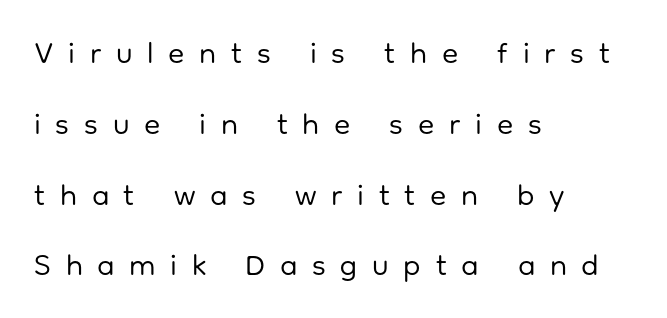
The image shows 30 px regular-weight sans-serif type, upright; set left-aligned, loose line spacing (2.36x), unusually wide letter spacing (+0.49 em), not underlined; low stroke contrast and a medium x-height.
